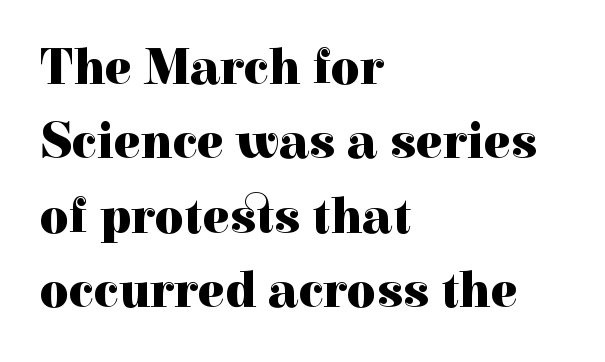
Leading: standard. If you drew a ruler down the left edge, every line would touch it. The type family on display is of the serif kind. Strokes here are thick enough to call this a true bold. Any mark beneath the type? The region is blank. Each letter keeps its own natural width here, so spacing adapts to shape.
